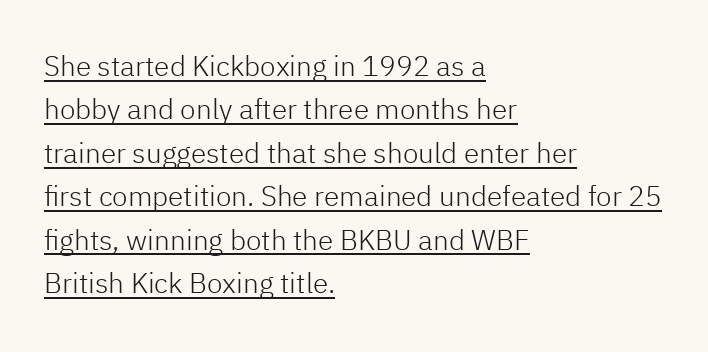
{"serif": "no", "italic": "no", "bold": "no", "weight": "light", "width": "normal", "stroke_contrast": "low", "x_height": "medium", "monospaced": "no", "underline": "yes", "align": "left", "line_spacing": "normal", "line_spacing_ratio": 1.55, "letter_spacing": "normal", "letter_spacing_em": 0.0, "glyph_px": 28}
